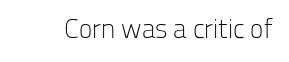
Q: Is the text bold? A: No.
Q: Is the text italic (slanted)? A: No, it is upright.
Q: Is the text underlined? A: No.
Q: Is the spacing between letters normal or unusually wide? A: Normal.
